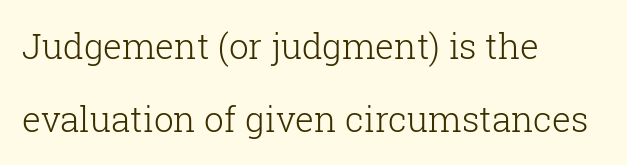
The image shows 35 px light serif type, upright; set left-aligned, loose line spacing (2.1x), normal letter spacing, not underlined; low stroke contrast and a medium x-height.
